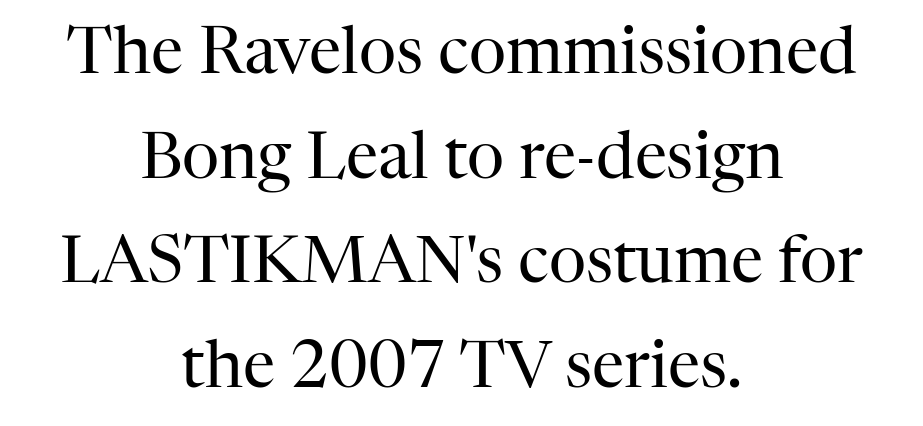
The image shows 65 px regular-weight serif type, upright; set centered, normal line spacing (1.61x), normal letter spacing, not underlined; high stroke contrast and a medium x-height.
